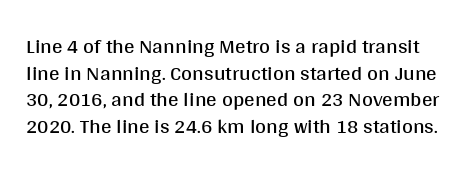
The image shows 21 px text type, upright; set normal line spacing (1.27x), normal letter spacing, not underlined.
